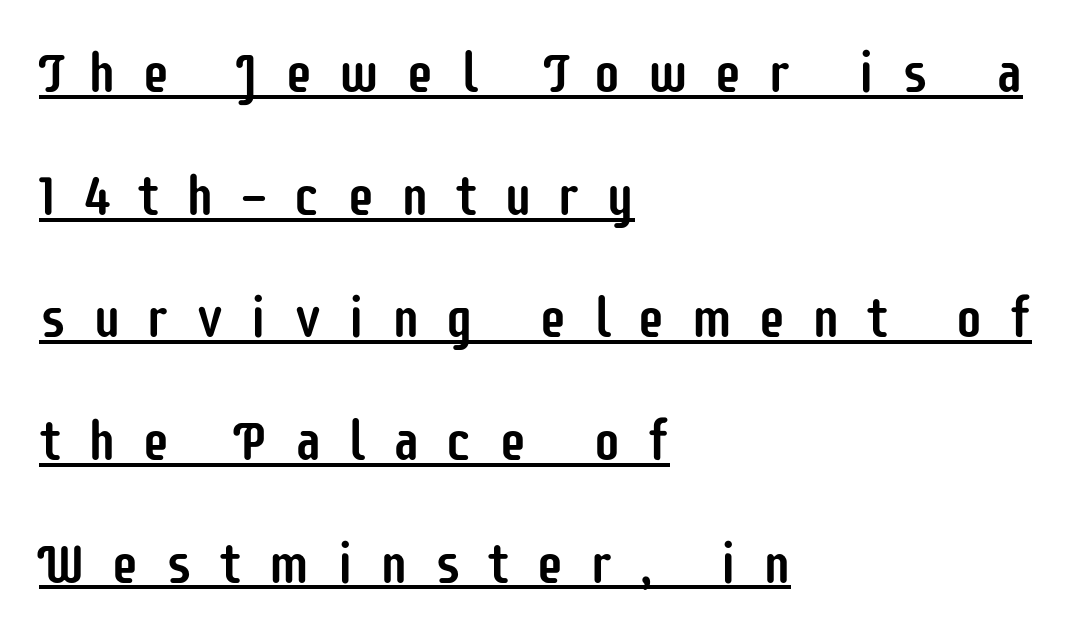
{"serif": "no", "italic": "no", "width": "condensed", "stroke_contrast": "low", "x_height": "large", "monospaced": "no", "underline": "yes", "align": "left", "line_spacing": "loose", "line_spacing_ratio": 2.19, "letter_spacing": "wide", "letter_spacing_em": 0.46, "glyph_px": 56}
